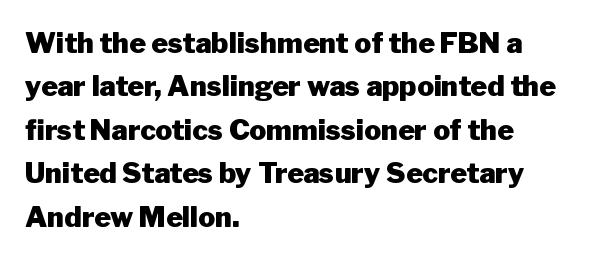
The image shows 28 px heavy sans-serif type, upright; set left-aligned, normal line spacing (1.55x), normal letter spacing, not underlined; low stroke contrast and a medium x-height.
